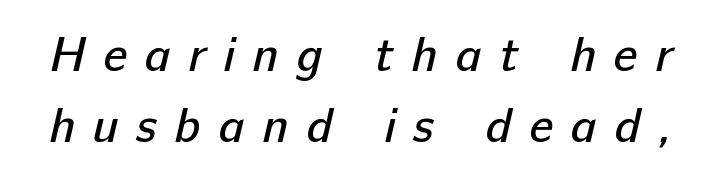
{"serif": "no", "bold": "no", "weight": "regular", "width": "normal", "stroke_contrast": "low", "x_height": "medium", "monospaced": "no", "underline": "no", "line_spacing": "normal", "line_spacing_ratio": 1.44, "letter_spacing": "wide", "letter_spacing_em": 0.36, "glyph_px": 49}
